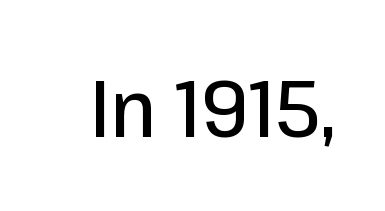
The image shows 80 px sans-serif type, upright; set normal letter spacing, not underlined; low stroke contrast and a medium x-height.
